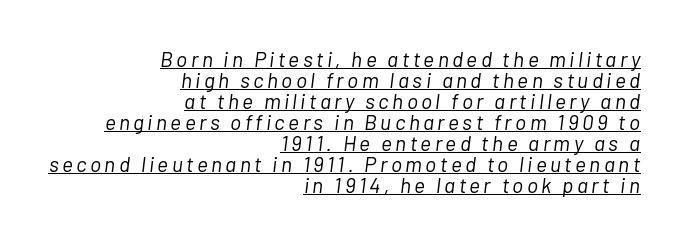
{"italic": "yes", "lean": "right", "slant_degrees": 7, "bold": "no", "underline": "yes", "align": "right", "line_spacing": "tight", "line_spacing_ratio": 1.0, "glyph_px": 21}
